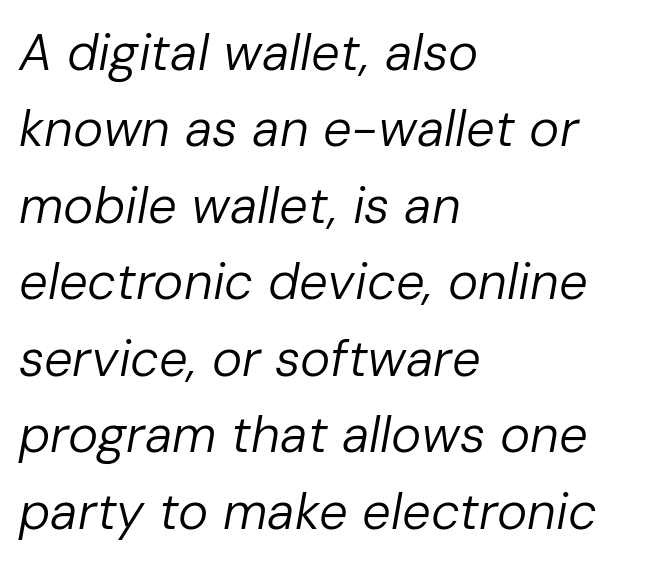
Q: Is the text bold? A: No.
Q: Is the text italic (slanted)? A: Yes, it leans right by about 10 degrees.
Q: Is the text underlined? A: No.
Q: How is the paragraph aligned? A: Left-aligned.
Q: Is the spacing between letters normal or unusually wide? A: Normal.
Q: Is the spacing between lines tight, normal or loose? A: Normal.
Q: Width (condensed, normal, or wide)? A: Normal.
Q: Stroke contrast? A: Low.
Q: x-height? A: Medium.
Q: Monospaced? A: No.
